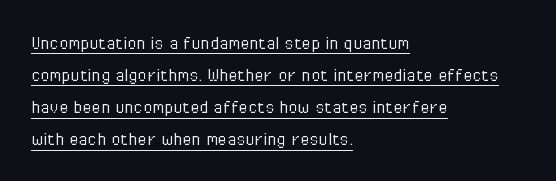
{"italic": "no", "bold": "no", "underline": "yes", "align": "left", "line_spacing": "normal", "line_spacing_ratio": 1.53, "letter_spacing": "normal", "letter_spacing_em": 0.0, "glyph_px": 21}
